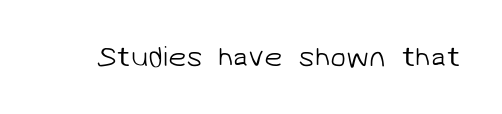
{"serif": "no", "bold": "no", "weight": "light", "width": "normal", "stroke_contrast": "low", "x_height": "medium", "monospaced": "no", "underline": "no", "letter_spacing": "normal", "letter_spacing_em": 0.0, "glyph_px": 29}
